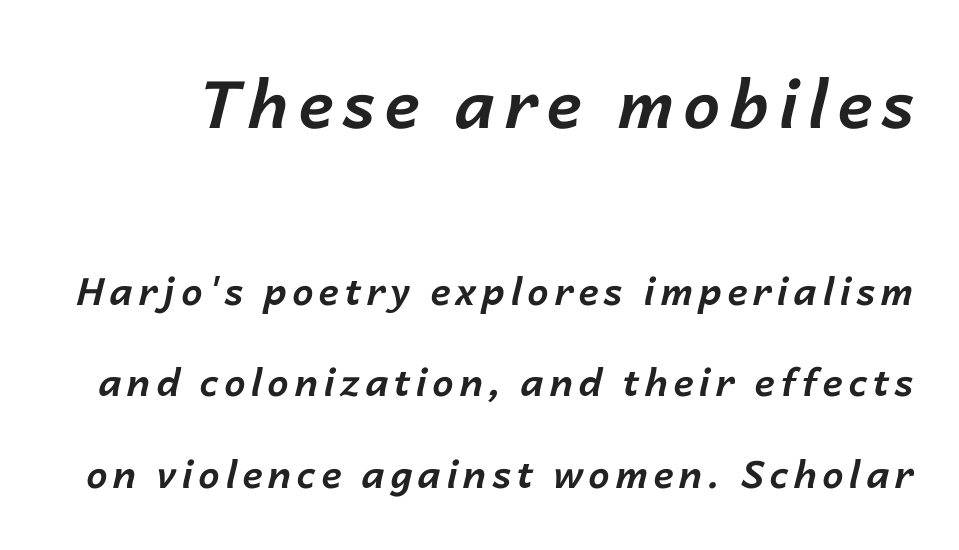
Here the designer chose a conventional face with non-uniform glyph widths. The rendering shrinks the type as you move from the upper chunk to the lower. If you measured baseline to baseline, you'd find a long distance. The text carries the slant typical of an italic or oblique font. Underline: absent. Caption: bold face, heavy strokes.
